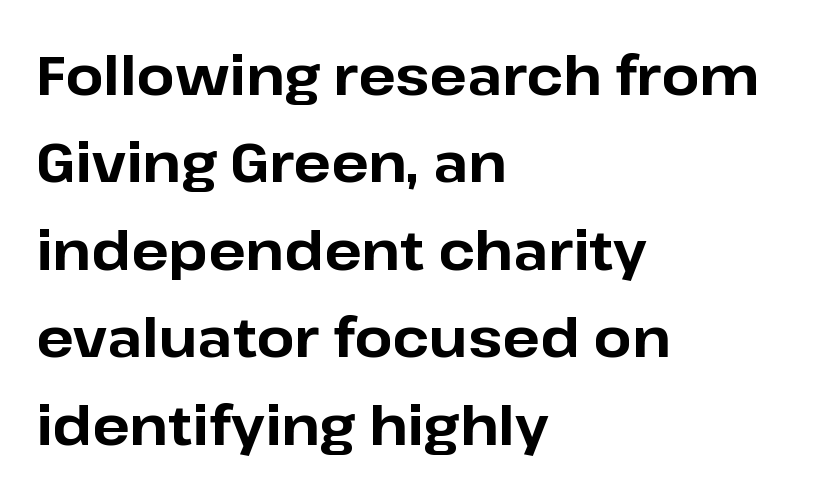
{"serif": "no", "italic": "no", "bold": "yes", "weight": "bold", "width": "normal", "stroke_contrast": "low", "x_height": "medium", "monospaced": "no", "underline": "no", "align": "left", "line_spacing": "normal", "line_spacing_ratio": 1.59, "letter_spacing": "normal", "letter_spacing_em": 0.0, "glyph_px": 55}
